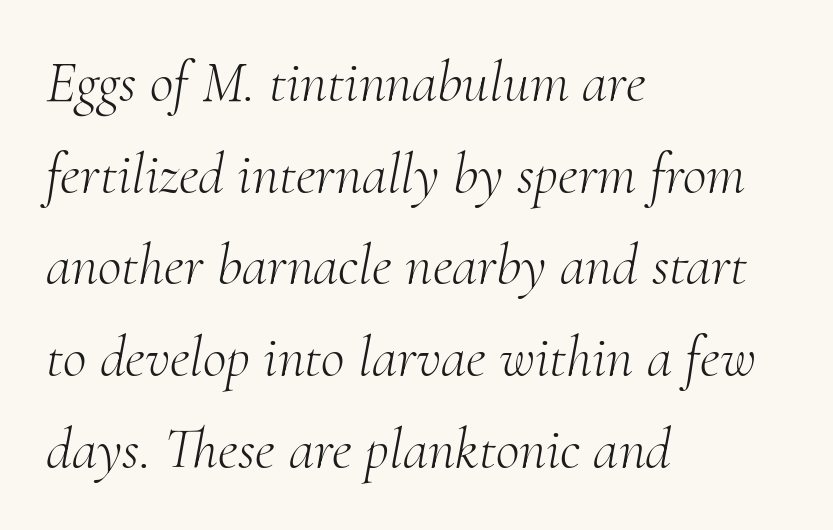
Q: Is the text bold? A: No.
Q: Is the text italic (slanted)? A: Yes, it leans right by about 10 degrees.
Q: Is the typeface a serif or a sans-serif typeface? A: Serif.
Q: Is the text underlined? A: No.
Q: How is the paragraph aligned? A: Left-aligned.
Q: Is the spacing between letters normal or unusually wide? A: Normal.
Q: Is the spacing between lines tight, normal or loose? A: Normal.
Q: Width (condensed, normal, or wide)? A: Normal.
Q: Stroke contrast? A: Medium.
Q: x-height? A: Small.
Q: Monospaced? A: No.
